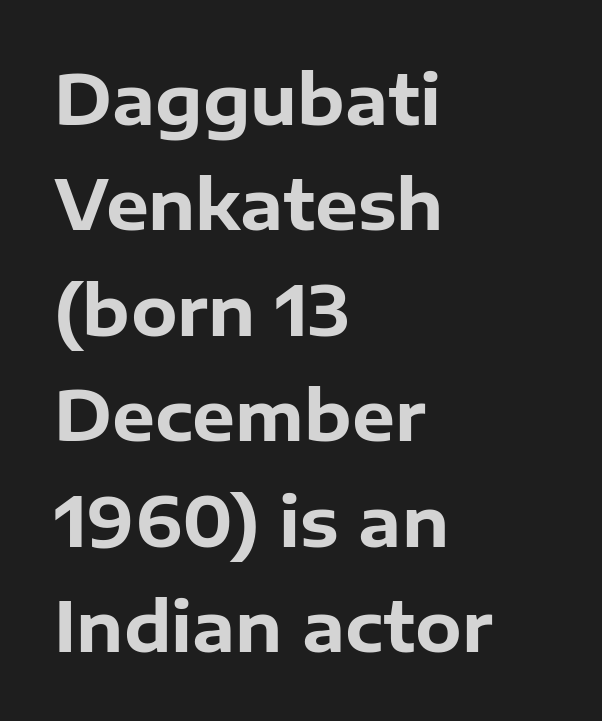
{"serif": "no", "italic": "no", "bold": "yes", "weight": "bold", "width": "normal", "stroke_contrast": "low", "x_height": "medium", "monospaced": "no", "underline": "no", "align": "left", "line_spacing": "normal", "line_spacing_ratio": 1.55, "letter_spacing": "normal", "letter_spacing_em": 0.0, "glyph_px": 68}
